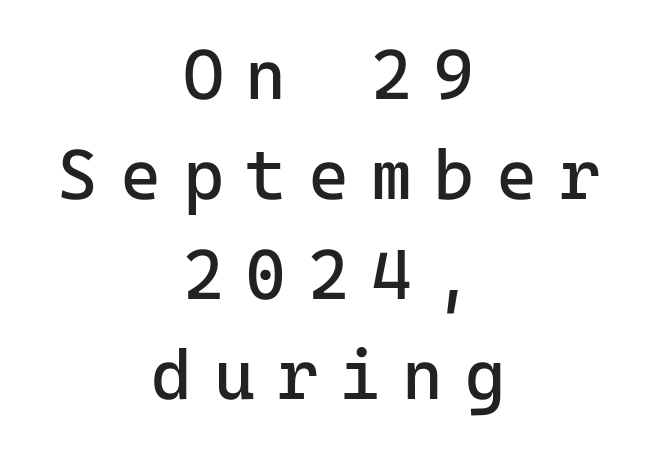
The image shows 70 px regular-weight sans-serif type, upright, monospaced; set centered, normal line spacing (1.43x), unusually wide letter spacing (+0.31 em), not underlined; low stroke contrast and a medium x-height.
